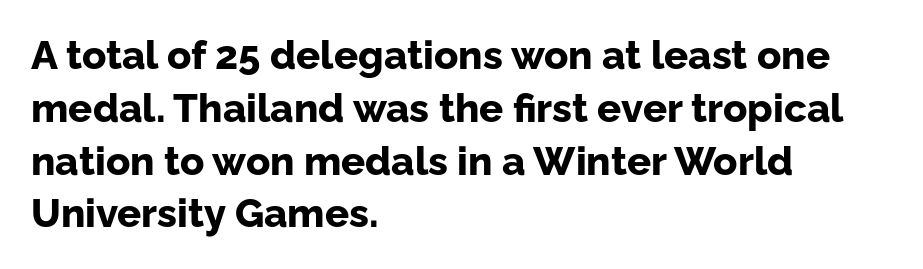
The image shows 40 px bold sans-serif type, upright; set left-aligned, normal line spacing (1.32x), normal letter spacing, not underlined; low stroke contrast and a medium x-height.
